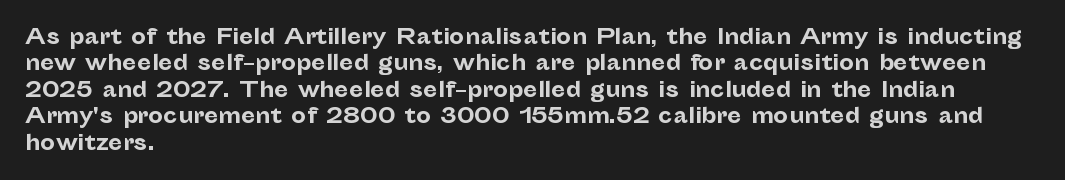
What weight is shown? A full bold with thick strokes. The lettering holds an erect, upright posture throughout. Plain, unruled lines of type. The rendering keeps characters at their native spacing. Leading: standard.
